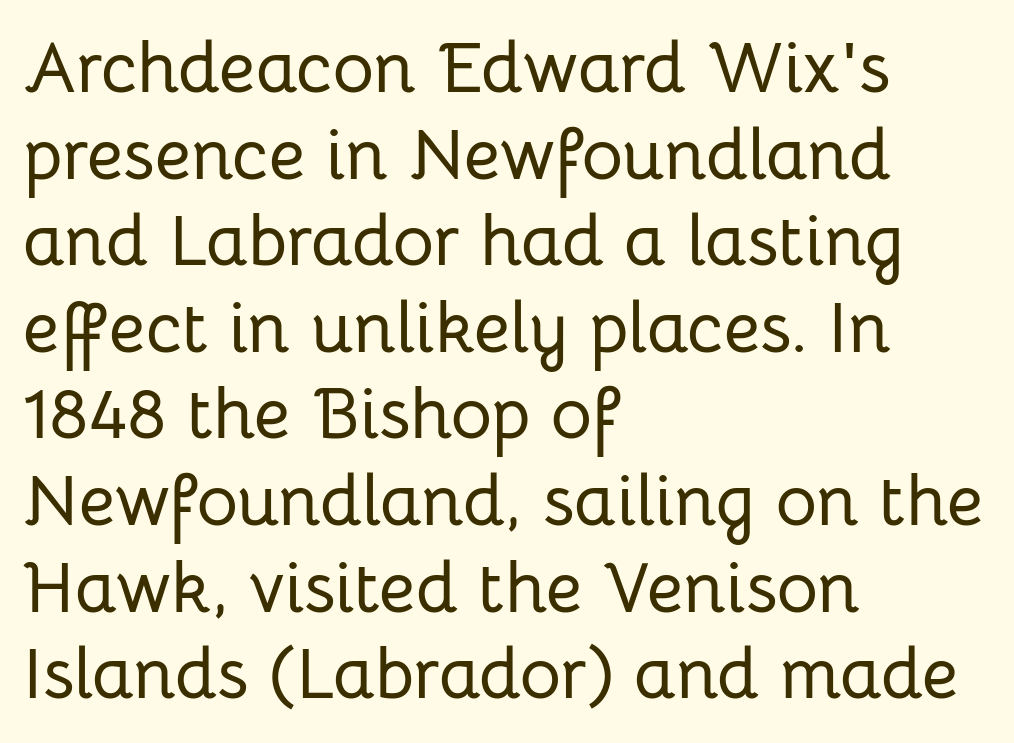
Q: Is the text italic (slanted)? A: No, it is upright.
Q: Is the typeface a serif or a sans-serif typeface? A: Sans-serif.
Q: Is the text underlined? A: No.
Q: How is the paragraph aligned? A: Left-aligned.
Q: Is the spacing between letters normal or unusually wide? A: Normal.
Q: Width (condensed, normal, or wide)? A: Normal.
Q: Stroke contrast? A: Low.
Q: x-height? A: Medium.
Q: Monospaced? A: No.
